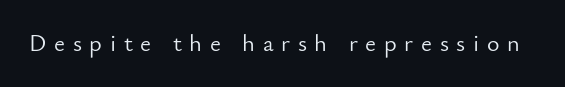
The image shows 24 px text type, upright; set unusually wide letter spacing (+0.32 em), not underlined.
